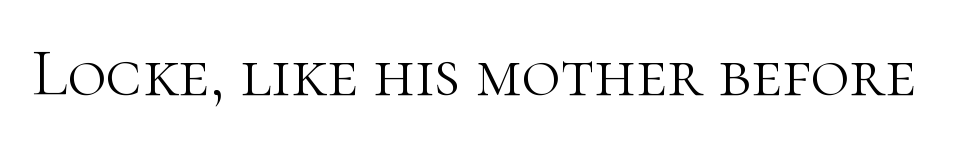
Q: Is the text bold? A: No.
Q: Is the text italic (slanted)? A: No, it is upright.
Q: Is the typeface a serif or a sans-serif typeface? A: Serif.
Q: Is the text underlined? A: No.
Q: Is the spacing between letters normal or unusually wide? A: Normal.
Q: Width (condensed, normal, or wide)? A: Normal.
Q: Stroke contrast? A: High.
Q: x-height? A: Medium.
Q: Monospaced? A: No.
